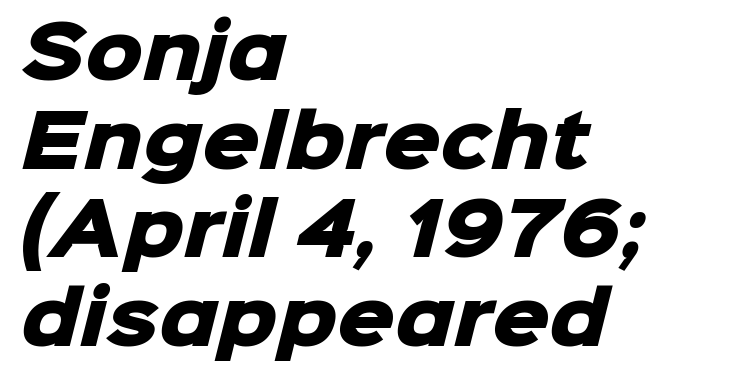
The passage shown is typed in a proportional face where columns would drift. The space directly below the letters is spotless. The typeface chosen for these lines omits serifs. Which margin do the lines hug? The left one — the right edge is uneven. Spacing between characters is what you'd get straight out of the box. Each glyph is drawn with heavy, bold strokes.
